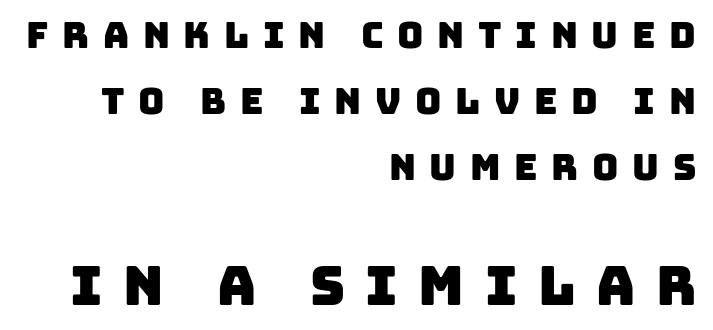
{"serif": "no", "width": "normal", "stroke_contrast": "low", "x_height": "large", "monospaced": "no", "underline": "no", "align": "right", "line_spacing_ratio": 1.83, "letter_spacing": "wide", "letter_spacing_em": 0.38, "larger_block": "second", "size_ratio": 1.5, "glyph_px": 54}
